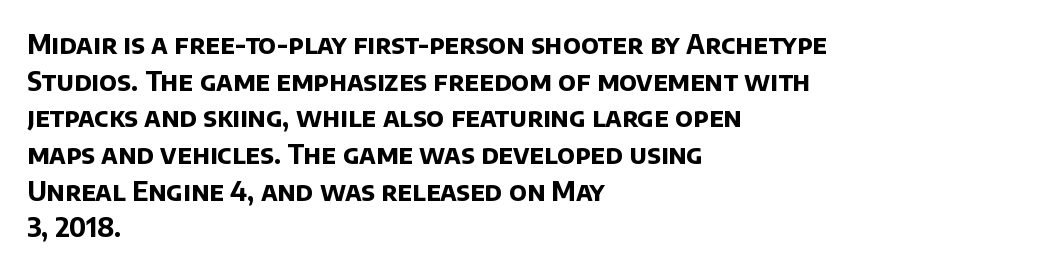
Quick note: interline space is typical. This rendering leaves character spacing at its baseline value. The characters look thick and weighty, a clear bold. The foot of each line stays bare and open. This sample is left-justified, so line endings fall wherever the words run out.
